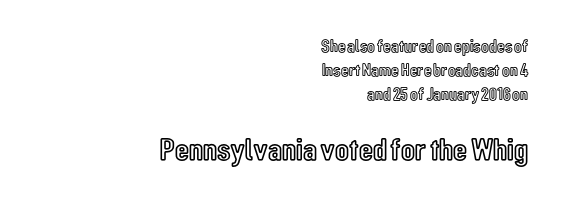
Notice how the passage keeps a crisp vertical edge on the right only. The face used here is proportionally spaced, like ordinary book or web type. Regarding leading, the lines here are spaced in the standard way. Quick note: not italic, upright. Bare-footed words on every line.
